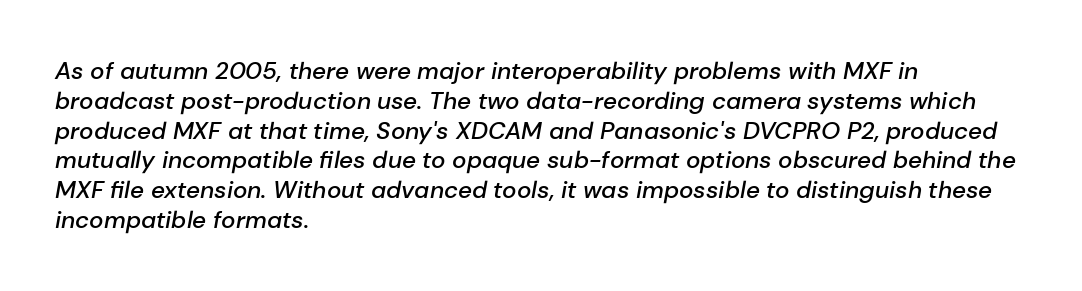
{"italic": "yes", "lean": "right", "slant_degrees": 10, "bold": "semi", "underline": "no", "align": "left", "line_spacing_ratio": 1.24, "letter_spacing": "normal", "letter_spacing_em": 0.0, "glyph_px": 24}
